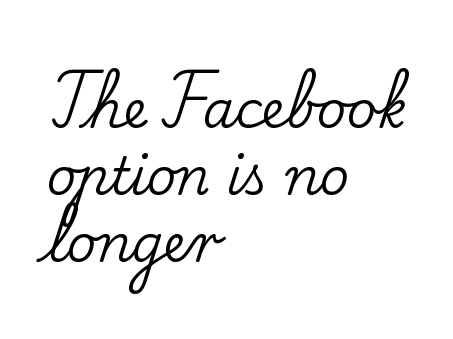
Q: Is the text italic (slanted)? A: Yes.
Q: Is the typeface a serif or a sans-serif typeface? A: Serif.
Q: Is the text underlined? A: No.
Q: How is the paragraph aligned? A: Left-aligned.
Q: Is the spacing between letters normal or unusually wide? A: Normal.
Q: Is the spacing between lines tight, normal or loose? A: Normal.
Q: Width (condensed, normal, or wide)? A: Normal.
Q: Stroke contrast? A: Low.
Q: x-height? A: Small.
Q: Monospaced? A: No.
